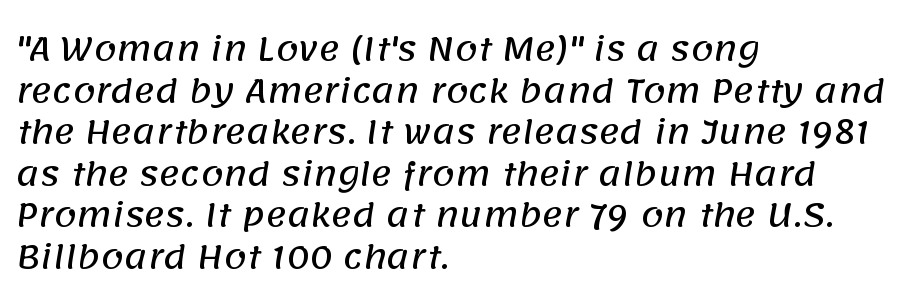
Underline: absent. A typesetter would call this leading conventional body-copy spacing. Tracking here is standard; glyphs follow each other at the usual distance. The type family on display is of the sans-serif kind.
